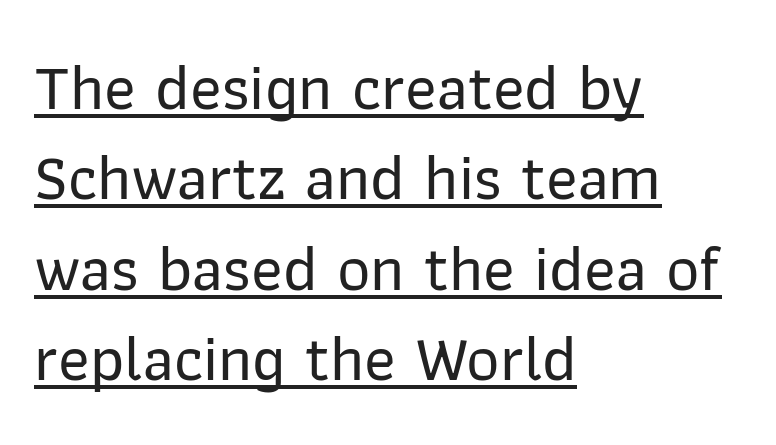
The image shows 65 px sans-serif type, upright; set left-aligned, normal line spacing (1.39x), normal letter spacing, underlined; low stroke contrast and a medium x-height.
